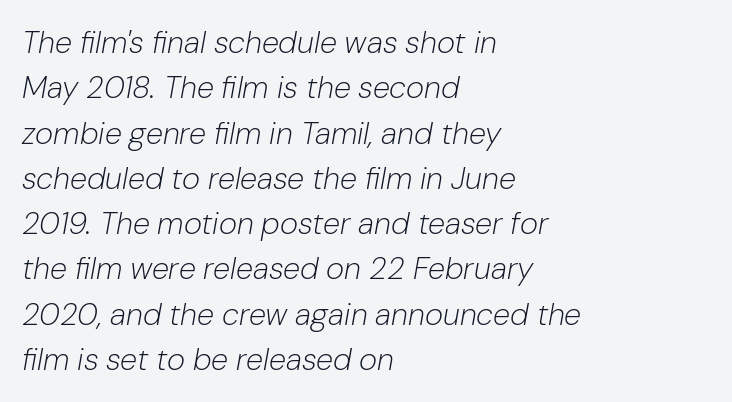
Observe the lean: these are italic letterforms. Honestly, the letter spacing is just normal — you wouldn't notice it. Weight: in the light-to-regular range. The face used here is proportionally spaced, like ordinary book or web type. Clear beneath every line of the passage. Compared with typical paragraphs, the rows here are spaced about the same.
